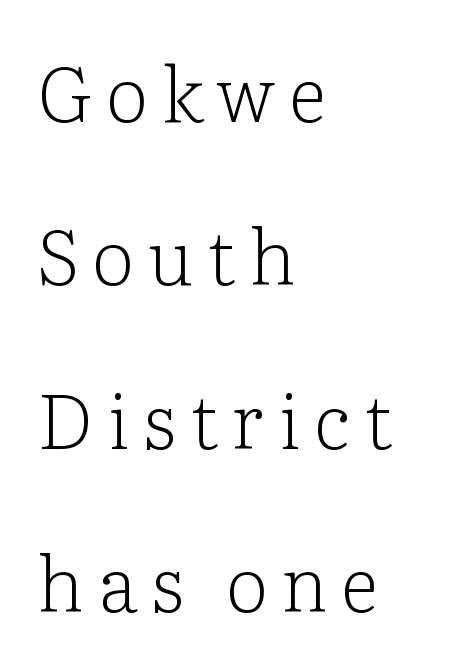
The image shows 76 px light serif type, upright; set left-aligned, loose line spacing (2.15x), not underlined; low stroke contrast and a medium x-height.
